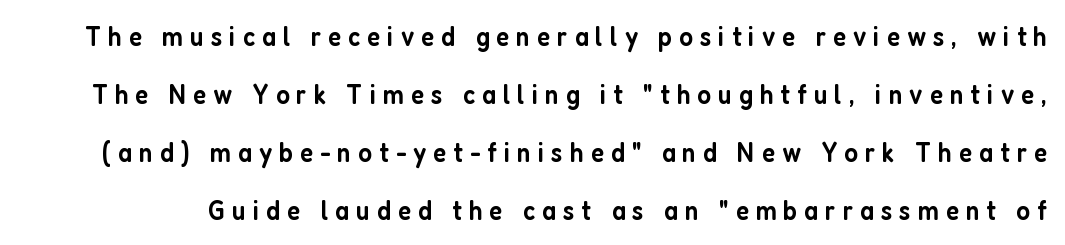
Q: Is the text bold? A: Semi-bold.
Q: Is the text italic (slanted)? A: No, it is upright.
Q: Is the typeface a serif or a sans-serif typeface? A: Sans-serif.
Q: Is the text underlined? A: No.
Q: Is the spacing between letters normal or unusually wide? A: Unusually wide.
Q: Is the spacing between lines tight, normal or loose? A: Loose.
Q: Width (condensed, normal, or wide)? A: Condensed.
Q: Stroke contrast? A: Low.
Q: x-height? A: Medium.
Q: Monospaced? A: No.
